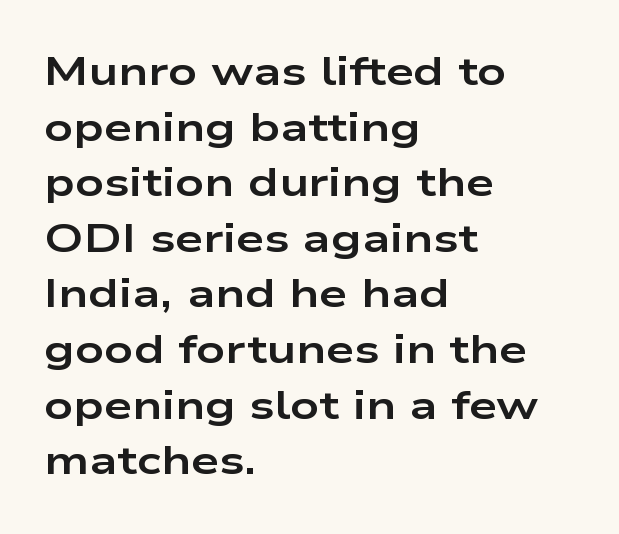
Horizontal alignment here is leftward, the default for most running prose. This sample uses a sans-serif face. Beneath every word, the page is bare. You could not count columns in this text — the font is proportionally spaced.
